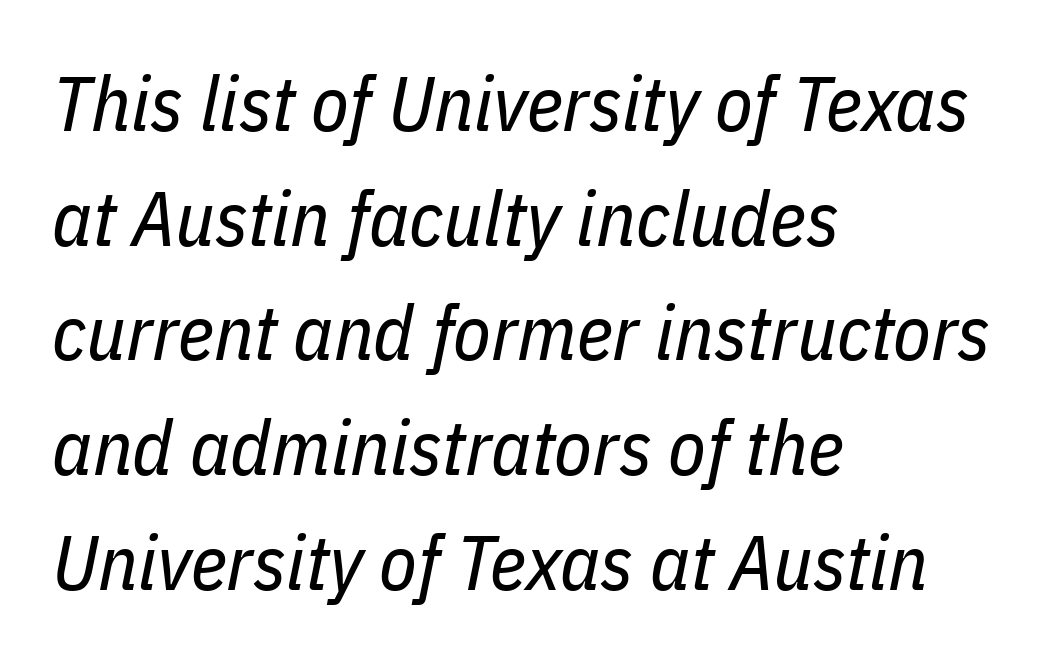
Q: Is the text bold? A: No.
Q: Is the text italic (slanted)? A: Yes, it leans right by about 11 degrees.
Q: Is the text underlined? A: No.
Q: How is the paragraph aligned? A: Left-aligned.
Q: Is the spacing between letters normal or unusually wide? A: Normal.
Q: Is the spacing between lines tight, normal or loose? A: Normal.
Q: Width (condensed, normal, or wide)? A: Condensed.
Q: Stroke contrast? A: Low.
Q: x-height? A: Medium.
Q: Monospaced? A: No.
